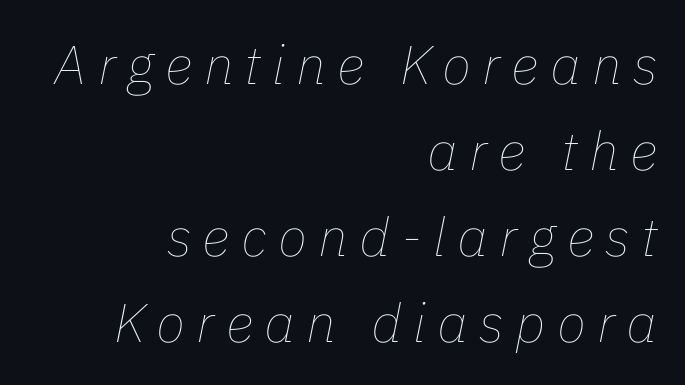
{"italic": "yes", "lean": "right", "slant_degrees": 11, "bold": "no", "weight": "thin", "width": "normal", "stroke_contrast": "low", "x_height": "medium", "monospaced": "no", "underline": "no", "align": "right", "line_spacing": "normal", "line_spacing_ratio": 1.59, "letter_spacing": "wide", "letter_spacing_em": 0.21, "glyph_px": 54}
